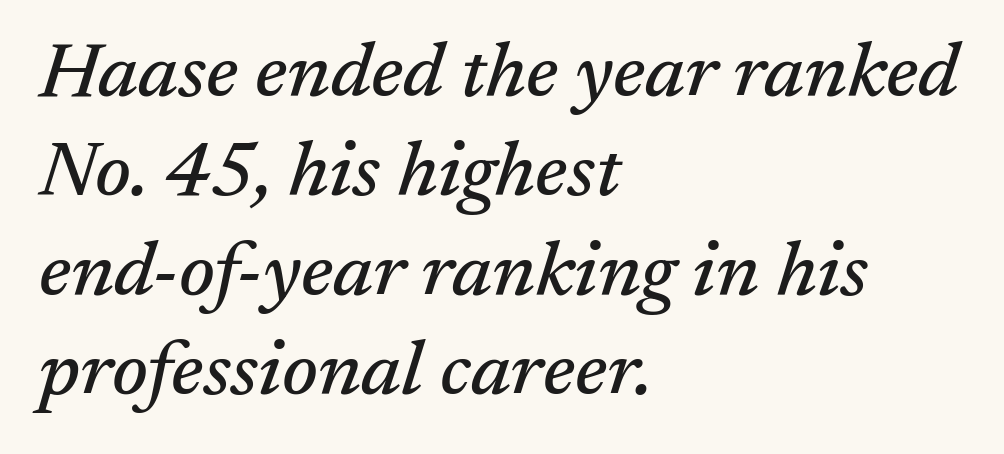
The space beneath each line is pristine and unruled. The face used here is rendered with its standard letterfit. The whole block is typeset with a tilt. Each letter keeps its own natural width here, so spacing adapts to shape.
